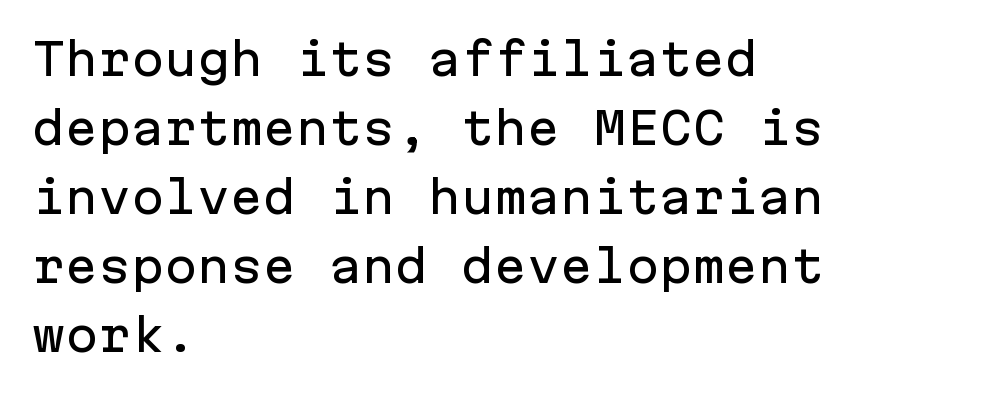
Q: Is the text italic (slanted)? A: No, it is upright.
Q: Is the typeface a serif or a sans-serif typeface? A: Sans-serif.
Q: Is the text underlined? A: No.
Q: How is the paragraph aligned? A: Left-aligned.
Q: Is the spacing between letters normal or unusually wide? A: Normal.
Q: Is the spacing between lines tight, normal or loose? A: Normal.
Q: Width (condensed, normal, or wide)? A: Normal.
Q: Stroke contrast? A: Low.
Q: x-height? A: Medium.
Q: Monospaced? A: Yes.
